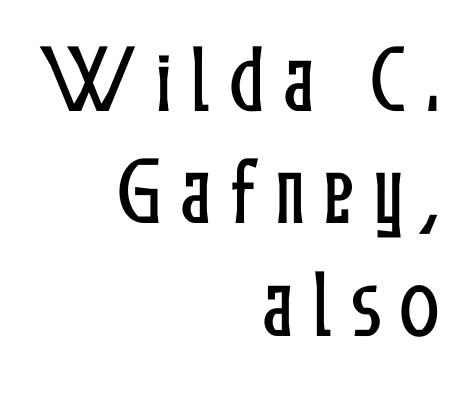
The image shows 75 px condensed type, upright; set right-aligned, normal line spacing (1.5x), unusually wide letter spacing (+0.24 em), not underlined; low stroke contrast and a medium x-height.
